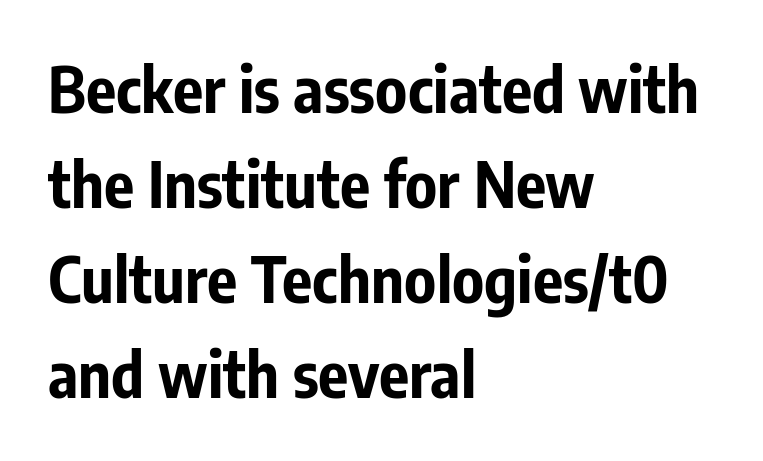
The image shows 63 px bold, condensed sans-serif type, upright; set left-aligned, normal line spacing (1.51x), normal letter spacing, not underlined; low stroke contrast and a medium x-height.
